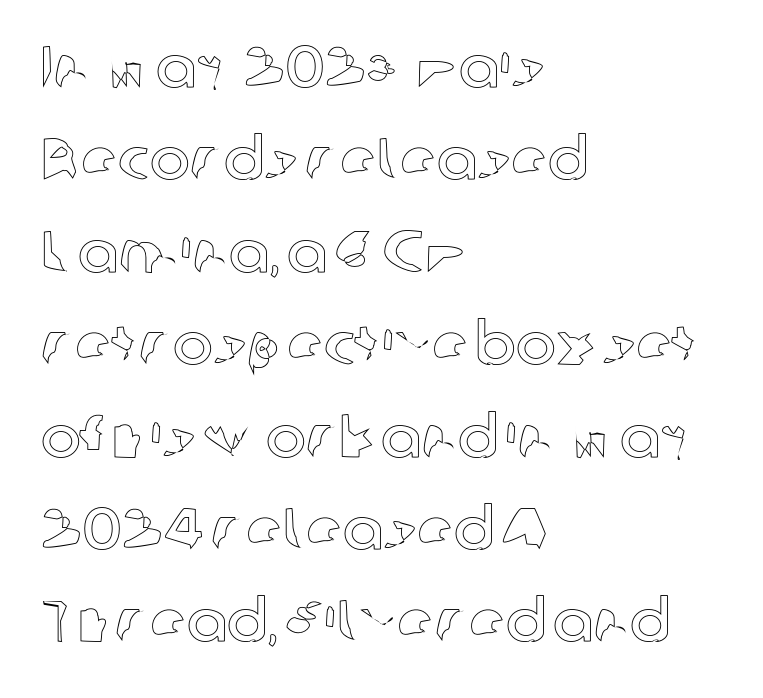
{"italic": "no", "width": "normal", "x_height": "medium", "monospaced": "no", "underline": "no", "align": "left", "line_spacing": "normal", "line_spacing_ratio": 1.54, "letter_spacing": "normal", "letter_spacing_em": 0.0, "glyph_px": 60}
